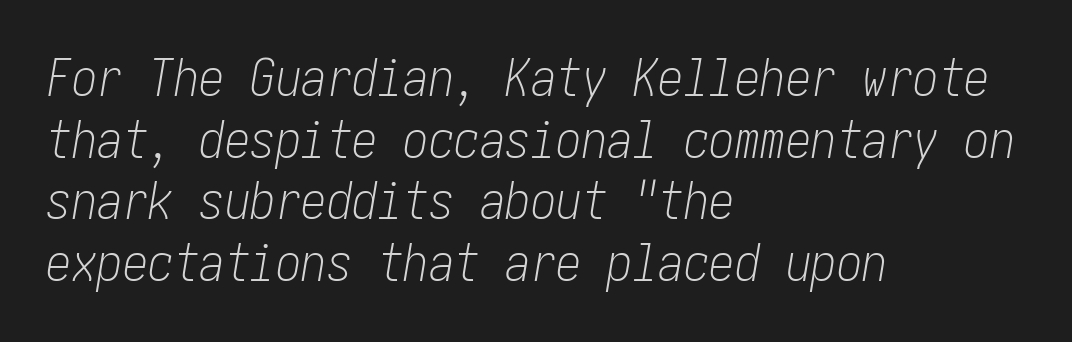
Q: Is the text bold? A: No.
Q: Is the text italic (slanted)? A: Yes, it leans right by about 10 degrees.
Q: Is the text underlined? A: No.
Q: How is the paragraph aligned? A: Left-aligned.
Q: Is the spacing between letters normal or unusually wide? A: Normal.
Q: Width (condensed, normal, or wide)? A: Condensed.
Q: Stroke contrast? A: Low.
Q: x-height? A: Medium.
